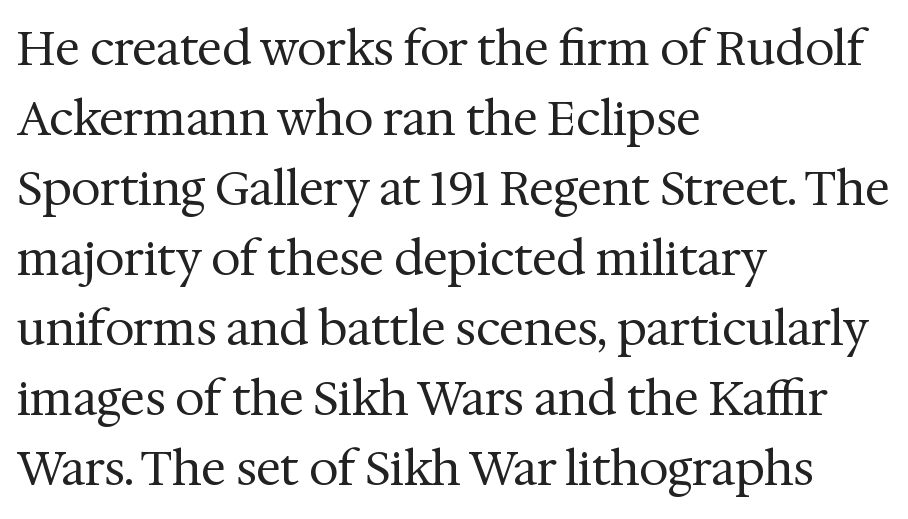
Q: Is the text bold? A: No.
Q: Is the text italic (slanted)? A: No, it is upright.
Q: Is the typeface a serif or a sans-serif typeface? A: Serif.
Q: Is the text underlined? A: No.
Q: How is the paragraph aligned? A: Left-aligned.
Q: Is the spacing between letters normal or unusually wide? A: Normal.
Q: Is the spacing between lines tight, normal or loose? A: Normal.
Q: Width (condensed, normal, or wide)? A: Normal.
Q: Stroke contrast? A: Medium.
Q: x-height? A: Medium.
Q: Monospaced? A: No.
